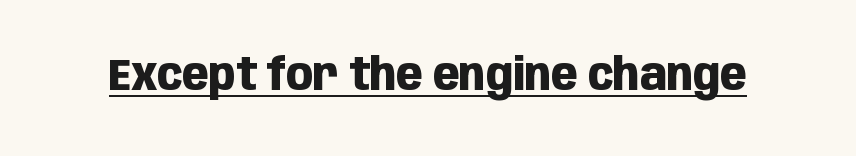
Q: Is the text bold? A: Yes.
Q: Is the text italic (slanted)? A: No, it is upright.
Q: Is the typeface a serif or a sans-serif typeface? A: Sans-serif.
Q: Is the text underlined? A: Yes.
Q: Is the spacing between letters normal or unusually wide? A: Normal.
Q: Width (condensed, normal, or wide)? A: Condensed.
Q: Stroke contrast? A: Low.
Q: x-height? A: Large.
Q: Monospaced? A: No.
